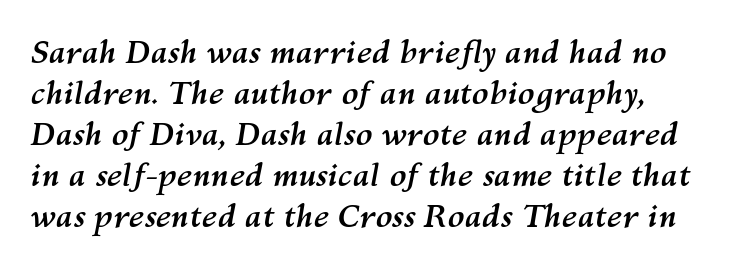
Q: Is the text bold? A: Yes.
Q: Is the text italic (slanted)? A: Yes, it leans right by about 10 degrees.
Q: Is the text underlined? A: No.
Q: Is the spacing between letters normal or unusually wide? A: Normal.
Q: Is the spacing between lines tight, normal or loose? A: Normal.
Q: Width (condensed, normal, or wide)? A: Normal.
Q: Stroke contrast? A: Medium.
Q: x-height? A: Medium.
Q: Monospaced? A: No.
